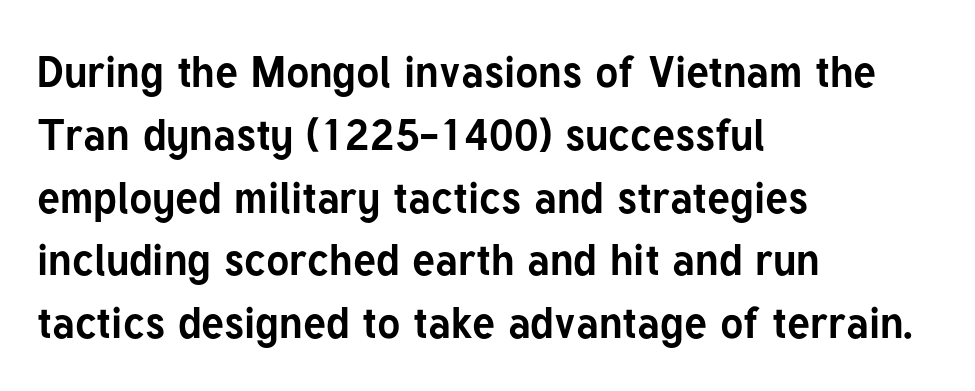
The image shows 43 px bold sans-serif type, upright; set left-aligned, normal line spacing (1.46x), normal letter spacing, not underlined; low stroke contrast and a medium x-height.
